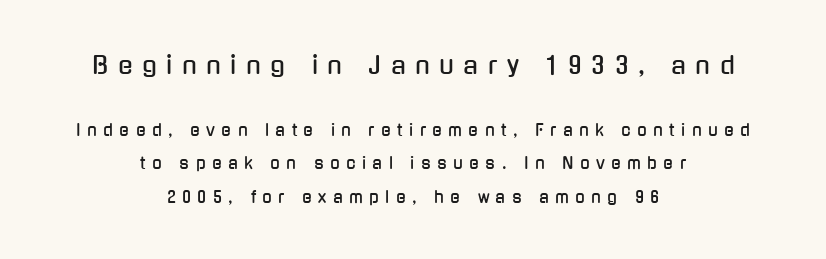
The first block has been scaled up relative to the second. The designer dialed line spacing up above the default. In terms of letterspacing, this is a distinctly airy, spread setting. Visually the block forms a symmetrical silhouette, jagged on both flanks.
